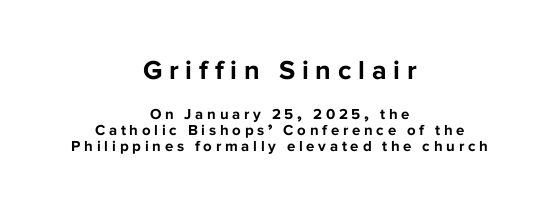
The line texture is sparse and dotted thanks to wide tracking. One glance says dense: line gaps are narrower than usual. These lines stack symmetrically, like a column narrowing and widening about its center. Caption: bold face, heavy strokes. Check the space under the baseline: it is left empty. The composition opens big and finishes small.
